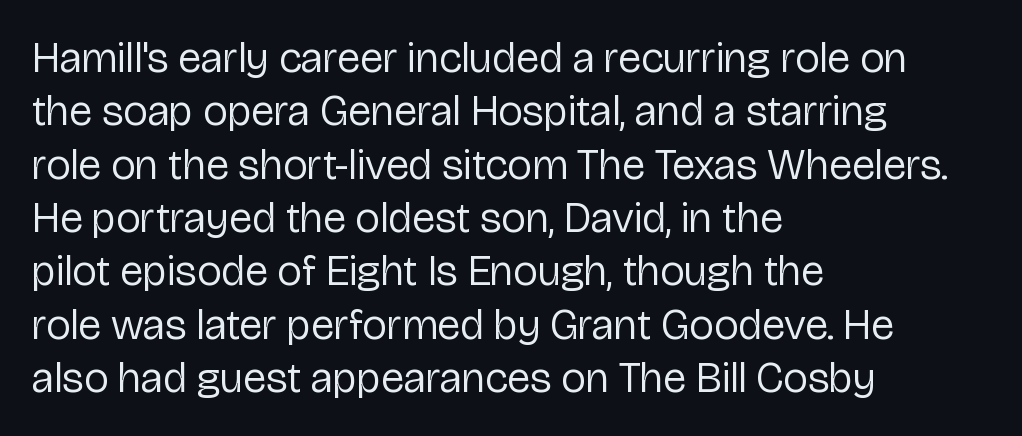
Q: Is the text bold? A: No.
Q: Is the text italic (slanted)? A: No, it is upright.
Q: Is the typeface a serif or a sans-serif typeface? A: Sans-serif.
Q: Is the text underlined? A: No.
Q: How is the paragraph aligned? A: Left-aligned.
Q: Is the spacing between letters normal or unusually wide? A: Normal.
Q: Width (condensed, normal, or wide)? A: Normal.
Q: Stroke contrast? A: Low.
Q: x-height? A: Medium.
Q: Monospaced? A: No.
